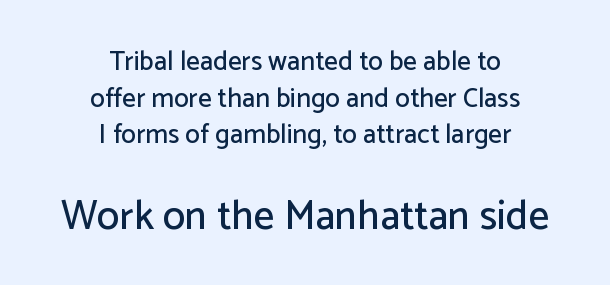
Q: Is the text italic (slanted)? A: No, it is upright.
Q: Is the typeface a serif or a sans-serif typeface? A: Sans-serif.
Q: Is the text underlined? A: No.
Q: How is the paragraph aligned? A: Centered.
Q: Is the spacing between letters normal or unusually wide? A: Normal.
Q: Is the spacing between lines tight, normal or loose? A: Normal.
Q: Which block of text is set in a larger size, the first (top) or the second (bottom)? A: The second (bottom) one.
Q: Width (condensed, normal, or wide)? A: Normal.
Q: Stroke contrast? A: Low.
Q: x-height? A: Medium.
Q: Monospaced? A: No.
